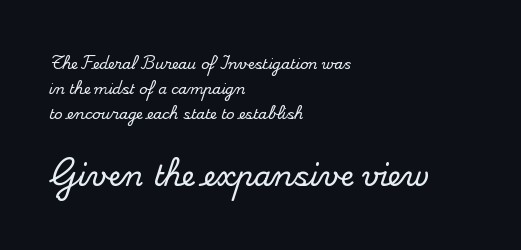
Q: Is the text italic (slanted)? A: Yes.
Q: Is the text underlined? A: No.
Q: How is the paragraph aligned? A: Left-aligned.
Q: Is the spacing between letters normal or unusually wide? A: Normal.
Q: Which block of text is set in a larger size, the first (top) or the second (bottom)? A: The second (bottom) one.
Q: Width (condensed, normal, or wide)? A: Normal.
Q: Stroke contrast? A: Medium.
Q: x-height? A: Small.
Q: Monospaced? A: No.
